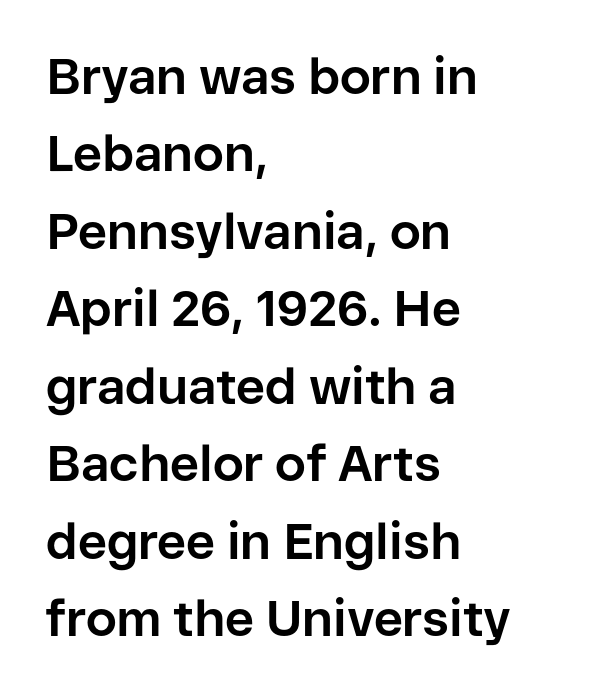
{"serif": "no", "italic": "no", "bold": "yes", "weight": "bold", "width": "normal", "stroke_contrast": "low", "x_height": "medium", "monospaced": "no", "underline": "no", "align": "left", "line_spacing": "normal", "line_spacing_ratio": 1.55, "letter_spacing": "normal", "letter_spacing_em": 0.0, "glyph_px": 50}
